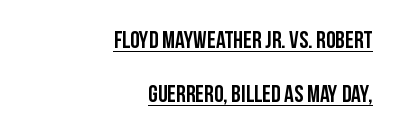
Q: Is the text italic (slanted)? A: No, it is upright.
Q: Is the text underlined? A: Yes.
Q: How is the paragraph aligned? A: Right-aligned.
Q: Is the spacing between letters normal or unusually wide? A: Normal.
Q: Is the spacing between lines tight, normal or loose? A: Loose.
